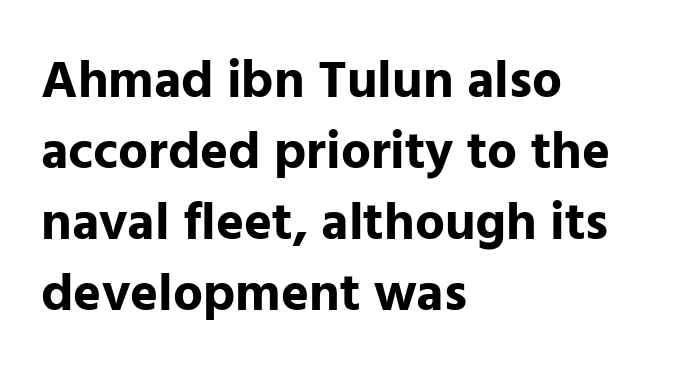
{"serif": "no", "italic": "no", "bold": "yes", "weight": "bold", "width": "normal", "stroke_contrast": "low", "x_height": "medium", "monospaced": "no", "underline": "no", "align": "left", "line_spacing": "normal", "line_spacing_ratio": 1.34, "letter_spacing": "normal", "letter_spacing_em": 0.0, "glyph_px": 53}
